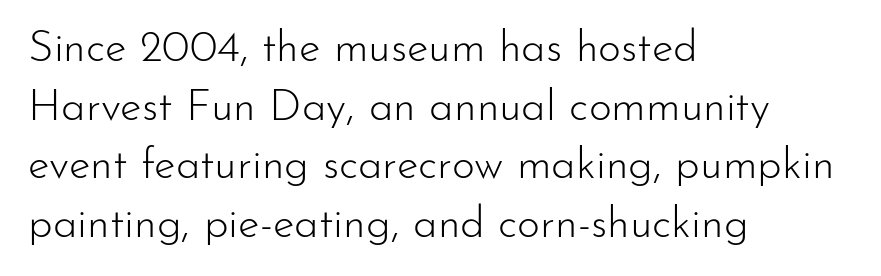
The image shows 44 px light sans-serif type, upright; set left-aligned, normal line spacing (1.33x), normal letter spacing, not underlined; low stroke contrast and a small x-height.
